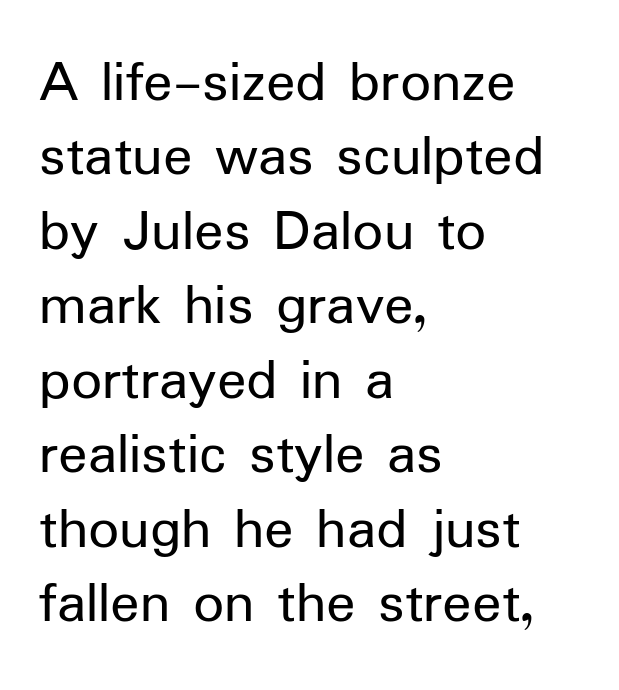
{"serif": "no", "italic": "no", "bold": "no", "weight": "regular", "width": "normal", "stroke_contrast": "low", "x_height": "medium", "monospaced": "no", "underline": "no", "align": "left", "line_spacing_ratio": 1.22, "letter_spacing": "normal", "letter_spacing_em": 0.0, "glyph_px": 61}
